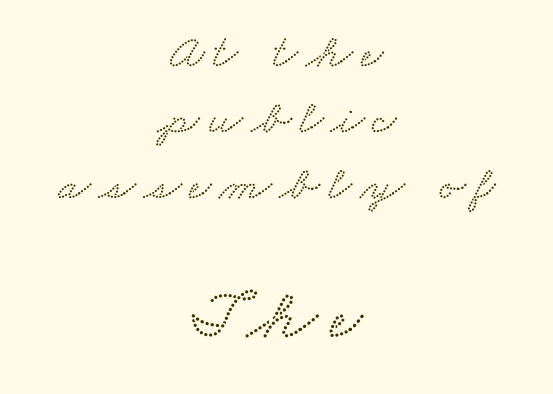
Q: Is the text underlined? A: No.
Q: How is the paragraph aligned? A: Centered.
Q: Is the spacing between lines tight, normal or loose? A: Normal.
Q: Which block of text is set in a larger size, the first (top) or the second (bottom)? A: The second (bottom) one.
Q: Width (condensed, normal, or wide)? A: Wide.
Q: Stroke contrast? A: Low.
Q: x-height? A: Small.
Q: Monospaced? A: No.
